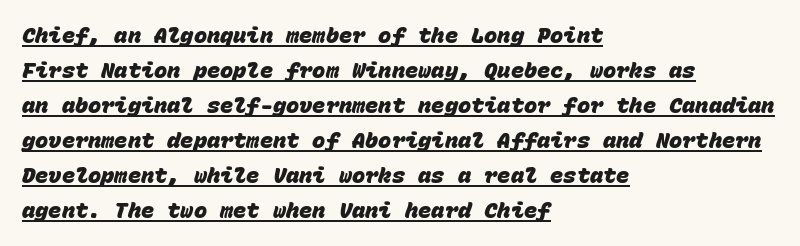
The image shows 22 px bold type; set left-aligned, normal line spacing (1.59x), normal letter spacing, underlined.
